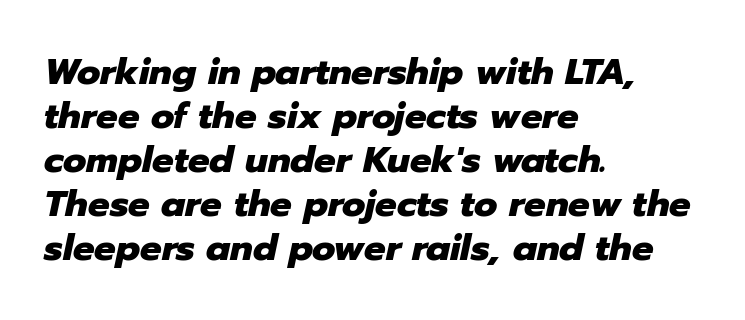
Q: Is the text bold? A: Yes.
Q: Is the text italic (slanted)? A: Yes, it leans right by about 12 degrees.
Q: Is the text underlined? A: No.
Q: How is the paragraph aligned? A: Left-aligned.
Q: Is the spacing between letters normal or unusually wide? A: Normal.
Q: Width (condensed, normal, or wide)? A: Normal.
Q: Stroke contrast? A: Low.
Q: x-height? A: Medium.
Q: Monospaced? A: No.
